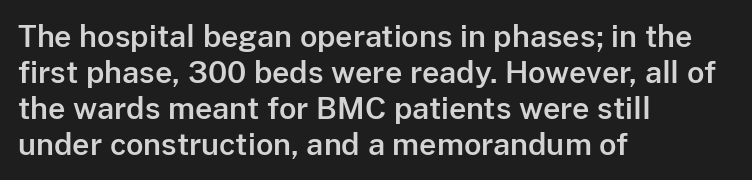
{"serif": "no", "italic": "no", "width": "normal", "stroke_contrast": "low", "x_height": "medium", "monospaced": "no", "underline": "no", "align": "left", "line_spacing_ratio": 1.2, "letter_spacing": "normal", "letter_spacing_em": 0.0, "glyph_px": 30}
